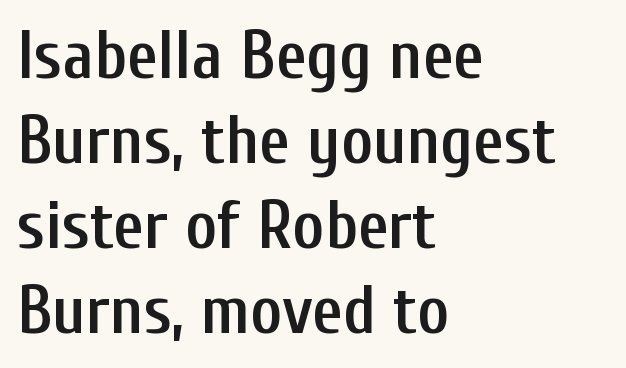
Q: Is the text bold? A: Semi-bold.
Q: Is the text italic (slanted)? A: No, it is upright.
Q: Is the typeface a serif or a sans-serif typeface? A: Sans-serif.
Q: Is the text underlined? A: No.
Q: How is the paragraph aligned? A: Left-aligned.
Q: Is the spacing between letters normal or unusually wide? A: Normal.
Q: Is the spacing between lines tight, normal or loose? A: Normal.
Q: Width (condensed, normal, or wide)? A: Condensed.
Q: Stroke contrast? A: Low.
Q: x-height? A: Medium.
Q: Monospaced? A: No.
